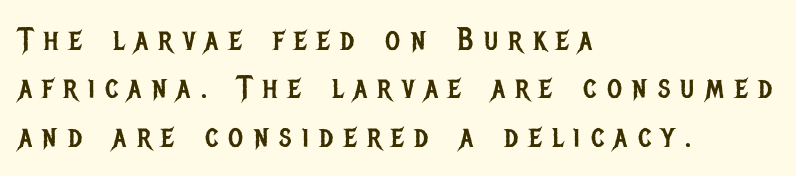
Here the glyphs are tracked loosely, breaking word shapes into spaced letters. Regarding serifs, this sample does without them. Heft: none added — not bold. The rendering uses a moderate line-height, typical for paragraphs.
